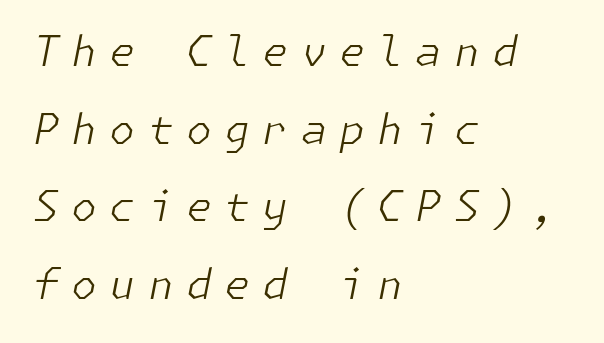
The image shows 42 px light type, italic (leaning right); set left-aligned, line spacing 1.85x, unusually wide letter spacing (+0.29 em), not underlined; low stroke contrast and a medium x-height.
